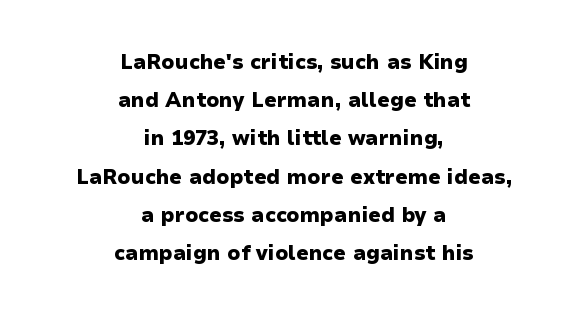
The image shows 20 px bold type, upright; set centered, loose line spacing (1.91x), normal letter spacing, not underlined.
